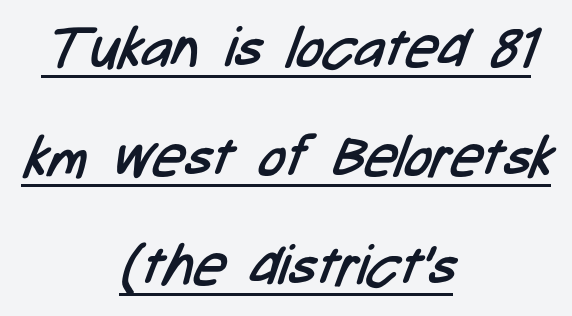
Q: Is the text bold? A: No.
Q: Is the typeface a serif or a sans-serif typeface? A: Sans-serif.
Q: Is the text underlined? A: Yes.
Q: How is the paragraph aligned? A: Centered.
Q: Is the spacing between letters normal or unusually wide? A: Normal.
Q: Is the spacing between lines tight, normal or loose? A: Loose.
Q: Width (condensed, normal, or wide)? A: Condensed.
Q: Stroke contrast? A: Low.
Q: x-height? A: Medium.
Q: Monospaced? A: No.
